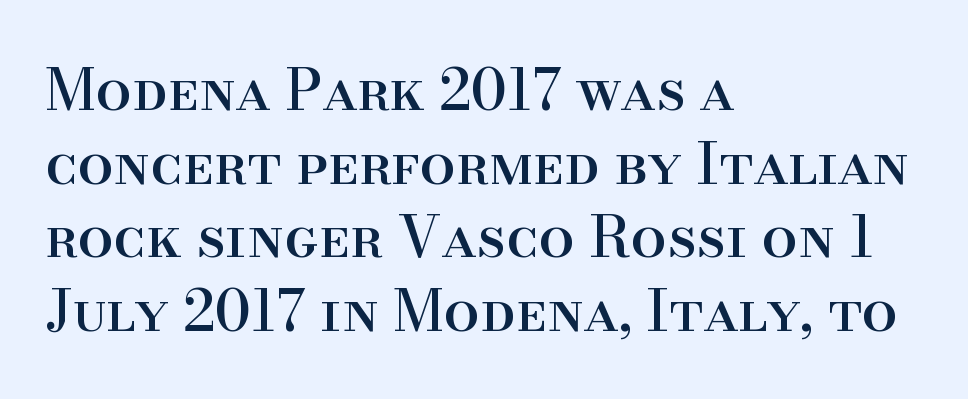
A bare baseline throughout the passage. Is there any slant? The stems are plumb. Each letter keeps its own natural width here, so spacing adapts to shape. Each new line begins a customary step beneath the previous one.
